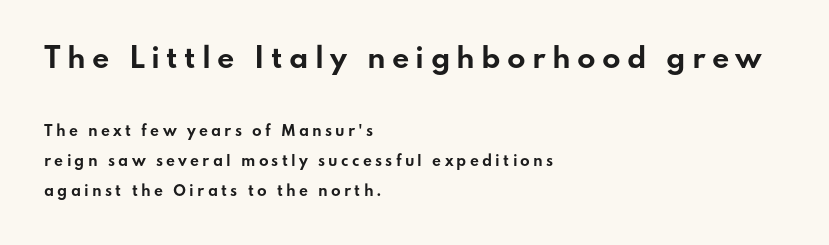
Q: Is the text bold? A: Yes.
Q: Is the text italic (slanted)? A: No, it is upright.
Q: Is the text underlined? A: No.
Q: How is the paragraph aligned? A: Left-aligned.
Q: Is the spacing between letters normal or unusually wide? A: Unusually wide.
Q: Is the spacing between lines tight, normal or loose? A: Loose.
Q: Which block of text is set in a larger size, the first (top) or the second (bottom)? A: The first (top) one.
